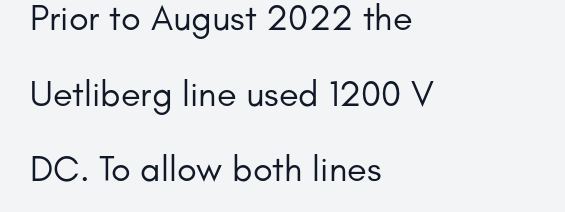
{"serif": "no", "italic": "no", "bold": "no", "weight": "regular", "width": "normal", "stroke_contrast": "low", "x_height": "small", "monospaced": "no", "underline": "no", "align": "left", "line_spacing": "loose", "line_spacing_ratio": 2.1, "letter_spacing": "normal", "letter_spacing_em": 0.0, "glyph_px": 36}
